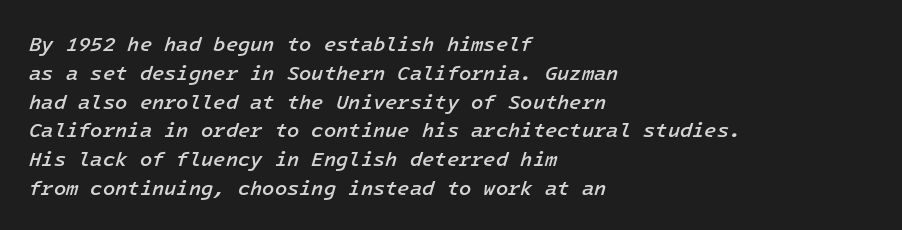
The image shows 20 px text type, italic (leaning right); set left-aligned, normal line spacing (1.44x), normal letter spacing, not underlined.
